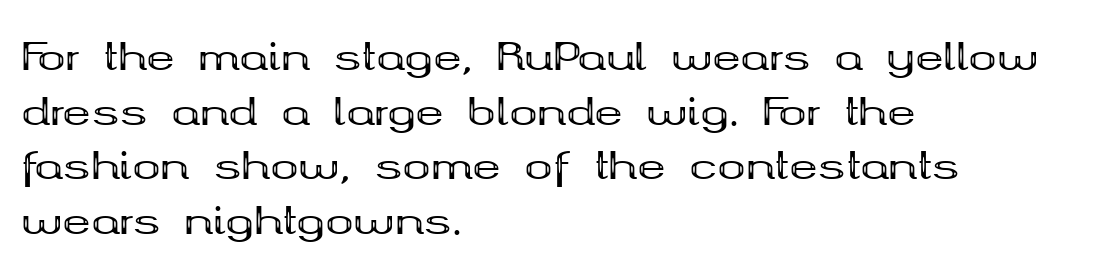
The rendering uses natural spacing where letterforms have individual widths. Typographically, this falls in the serif category. The ragged edge is on the right, which tells us the setting is flush left. Is the letter spacing exaggerated? No — it looks like the ordinary default.
